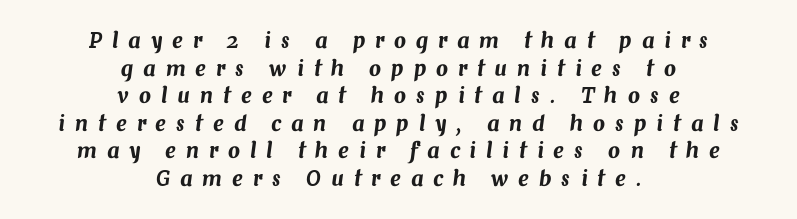
Descenders are the only things crossing below the line. Rows of type keep a routine distance in the vertical direction. If you drew a line through each stem, it would be angled. The paragraph shown floats in the horizontal middle.
